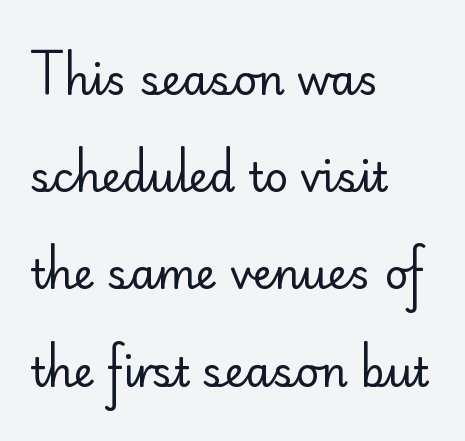
{"serif": "no", "italic": "no", "bold": "no", "weight": "regular", "width": "normal", "stroke_contrast": "low", "x_height": "small", "monospaced": "no", "underline": "no", "align": "left", "line_spacing": "loose", "line_spacing_ratio": 2.37, "letter_spacing": "normal", "letter_spacing_em": 0.0, "glyph_px": 41}
